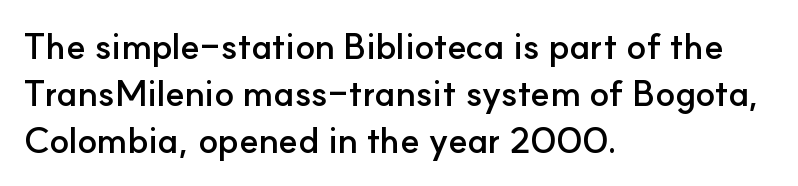
The image shows 36 px semibold sans-serif type, upright; set left-aligned, normal line spacing (1.3x), normal letter spacing, not underlined; low stroke contrast and a small x-height.
